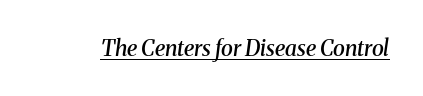
The image shows 22 px text type, italic (leaning right); set normal letter spacing, underlined.
